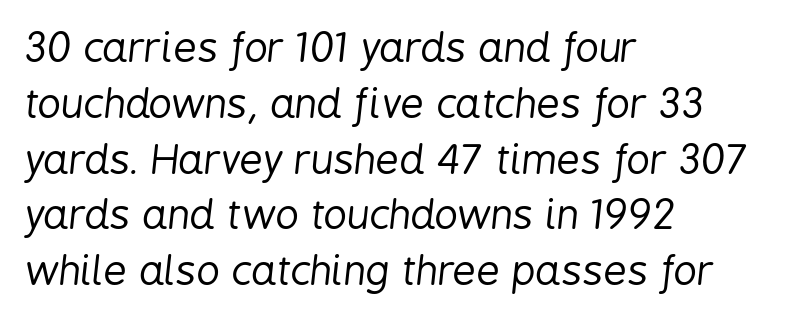
Q: Is the text bold? A: No.
Q: Is the text italic (slanted)? A: Yes, it leans right by about 6 degrees.
Q: Is the text underlined? A: No.
Q: How is the paragraph aligned? A: Left-aligned.
Q: Is the spacing between letters normal or unusually wide? A: Normal.
Q: Is the spacing between lines tight, normal or loose? A: Normal.
Q: Width (condensed, normal, or wide)? A: Condensed.
Q: Stroke contrast? A: Low.
Q: x-height? A: Medium.
Q: Monospaced? A: No.
